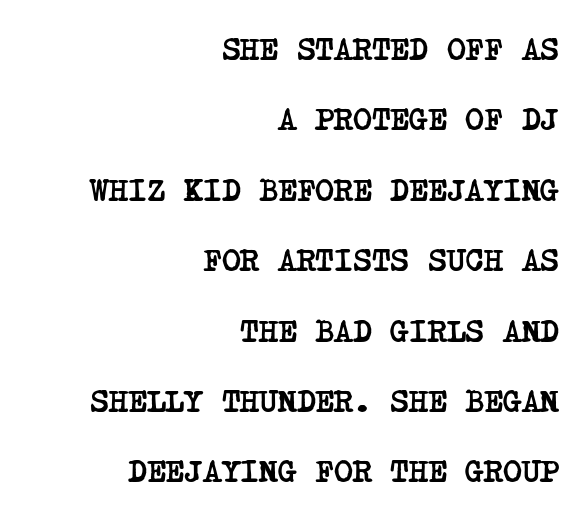
The image shows 32 px semibold, condensed serif type; set right-aligned, loose line spacing (2.2x), normal letter spacing, not underlined; low stroke contrast and a large x-height.
